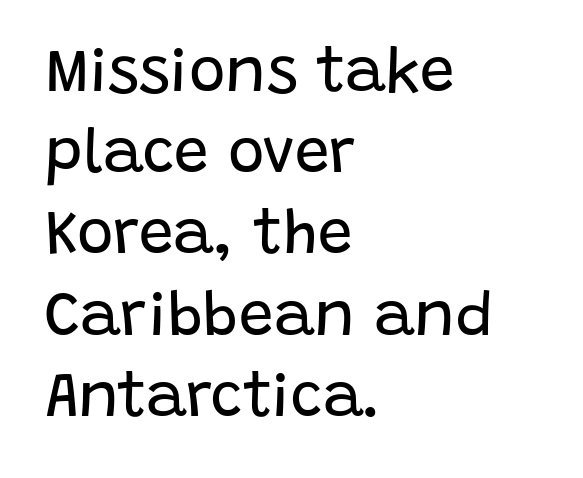
{"serif": "no", "italic": "no", "bold": "no", "weight": "regular", "width": "normal", "stroke_contrast": "low", "x_height": "large", "monospaced": "no", "underline": "no", "align": "left", "line_spacing": "normal", "line_spacing_ratio": 1.31, "letter_spacing": "normal", "letter_spacing_em": 0.0, "glyph_px": 62}
